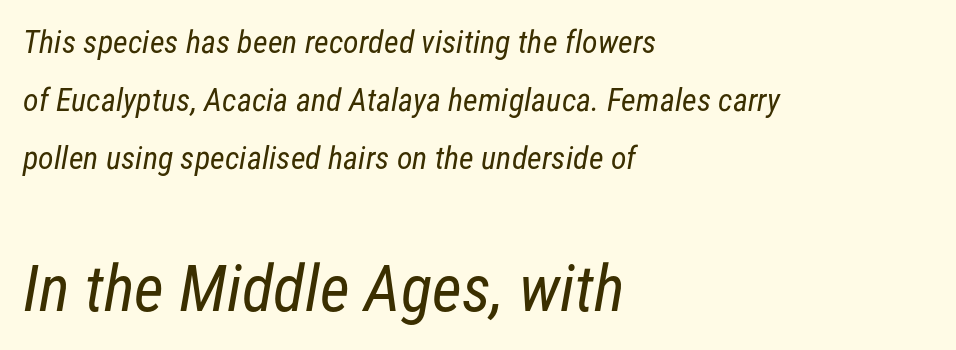
These lines are composed in type without serifs. Counters stay open thanks to moderate or lighter strokes. The words here are not underlined. The rendering keeps characters at their native spacing.
